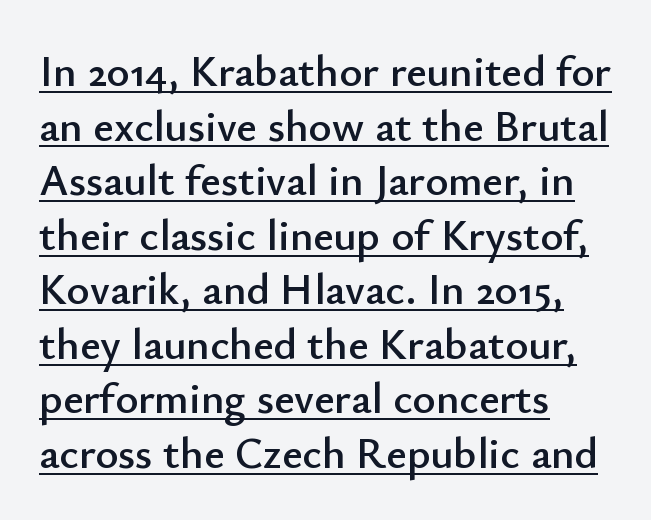
Q: Is the text italic (slanted)? A: No, it is upright.
Q: Is the typeface a serif or a sans-serif typeface? A: Sans-serif.
Q: Is the text underlined? A: Yes.
Q: How is the paragraph aligned? A: Left-aligned.
Q: Is the spacing between letters normal or unusually wide? A: Normal.
Q: Width (condensed, normal, or wide)? A: Normal.
Q: Stroke contrast? A: Low.
Q: x-height? A: Small.
Q: Monospaced? A: No.
